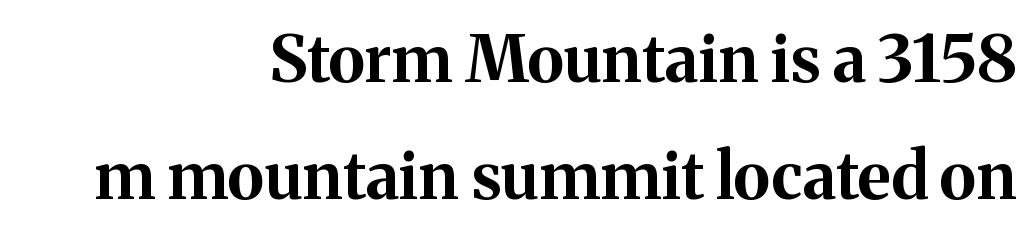
Q: Is the text bold? A: Yes.
Q: Is the text italic (slanted)? A: No, it is upright.
Q: Is the typeface a serif or a sans-serif typeface? A: Serif.
Q: Is the text underlined? A: No.
Q: How is the paragraph aligned? A: Right-aligned.
Q: Is the spacing between letters normal or unusually wide? A: Normal.
Q: Width (condensed, normal, or wide)? A: Normal.
Q: Stroke contrast? A: Medium.
Q: x-height? A: Medium.
Q: Monospaced? A: No.
